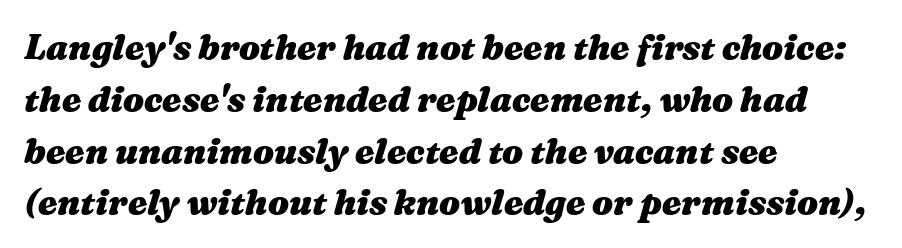
Q: Is the text bold? A: Yes.
Q: Is the text italic (slanted)? A: Yes, it leans right by about 16 degrees.
Q: Is the text underlined? A: No.
Q: How is the paragraph aligned? A: Left-aligned.
Q: Is the spacing between letters normal or unusually wide? A: Normal.
Q: Is the spacing between lines tight, normal or loose? A: Normal.
Q: Width (condensed, normal, or wide)? A: Wide.
Q: Stroke contrast? A: Medium.
Q: x-height? A: Medium.
Q: Monospaced? A: No.
